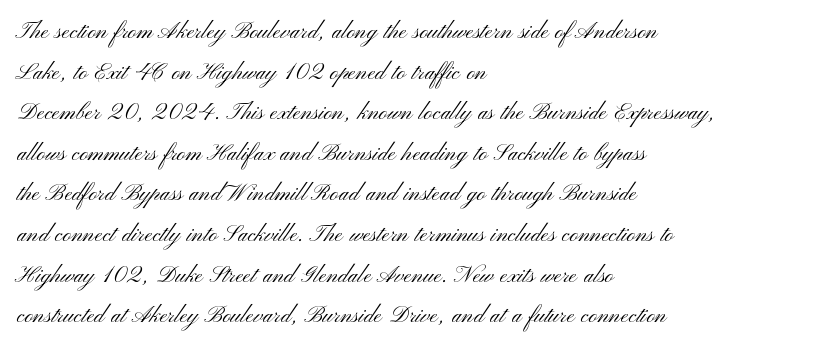
The designer left line spacing at the default. In CSS terms this would be text-align: left. This is sans-serif lettering, the kind often seen on screens and signage. Between one letter and the next there's only the usual sliver of space. Spacing verdict: proportional, widths tailored to each character. Honestly, there is no underline to notice here at all.
